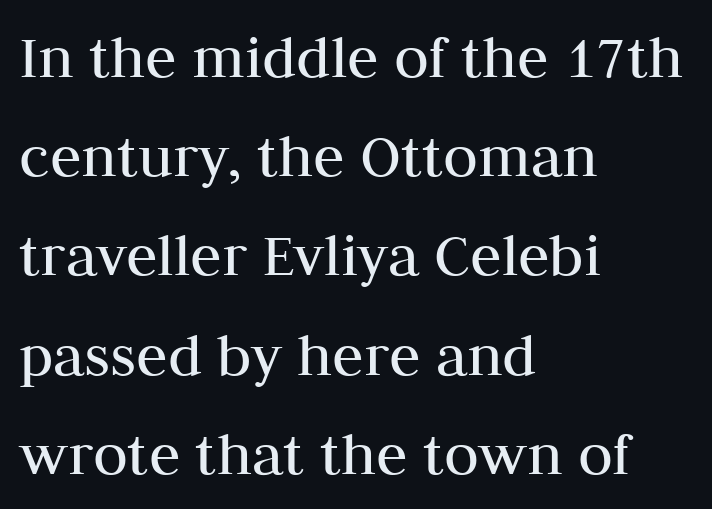
{"serif": "yes", "italic": "no", "bold": "no", "weight": "regular", "width": "normal", "stroke_contrast": "medium", "x_height": "medium", "monospaced": "no", "underline": "no", "align": "left", "line_spacing": "normal", "line_spacing_ratio": 1.55, "letter_spacing": "normal", "letter_spacing_em": 0.0, "glyph_px": 64}
